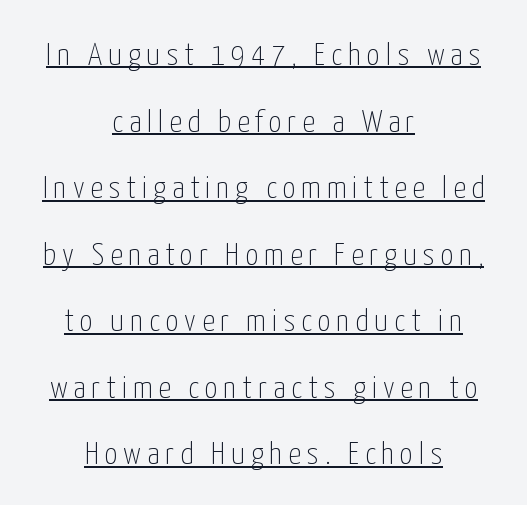
{"serif": "no", "italic": "no", "bold": "no", "weight": "thin", "width": "condensed", "stroke_contrast": "low", "x_height": "medium", "monospaced": "no", "underline": "yes", "align": "center", "line_spacing": "loose", "line_spacing_ratio": 2.08, "glyph_px": 32}
